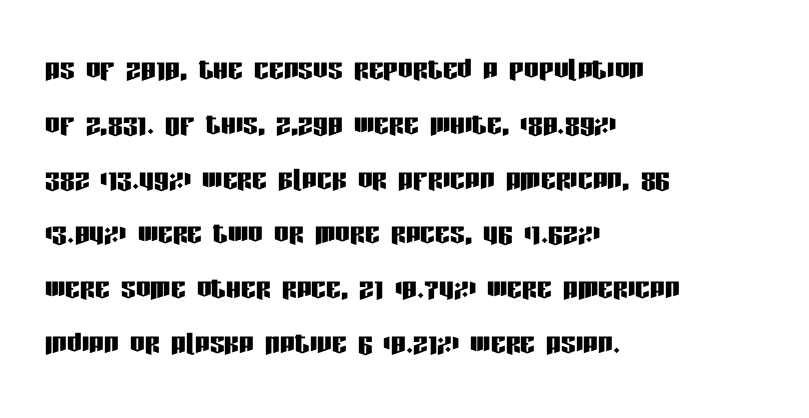
The image shows 37 px condensed sans-serif type, upright; set left-aligned, normal line spacing (1.48x), normal letter spacing, not underlined; low stroke contrast and a large x-height.
